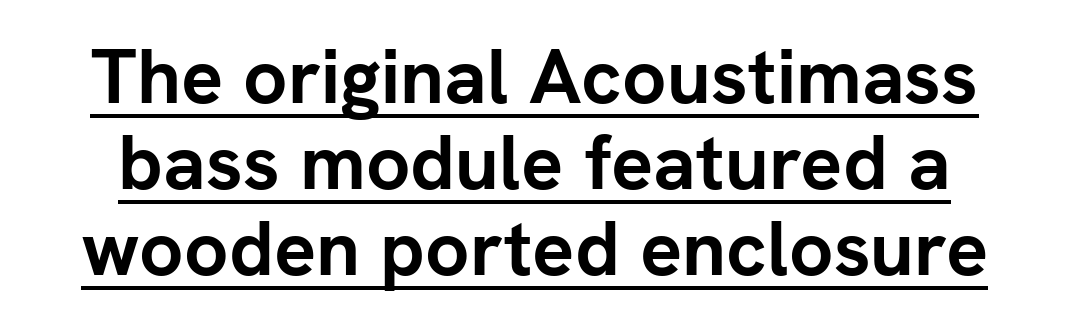
These lines are composed in type without serifs. Closely set lines give the paragraph a compact silhouette. Does a line run under the words? Yes, clearly. Think of a printed novel: that variable character pitch is what you see here. Tall strokes in this sample are plumb rather than angled. Glyph-to-glyph distance matches everyday printed text.
